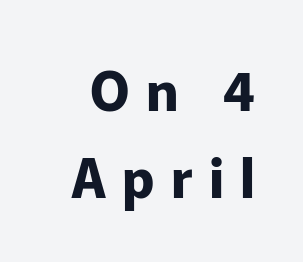
If you drew a line through each stem, it would be perfectly vertical. The face used here is a sans, in the tradition of grotesques and geometrics. Is the type bold? Yes — the strokes are clearly thick and heavy. The strip under each line holds only bare page.
